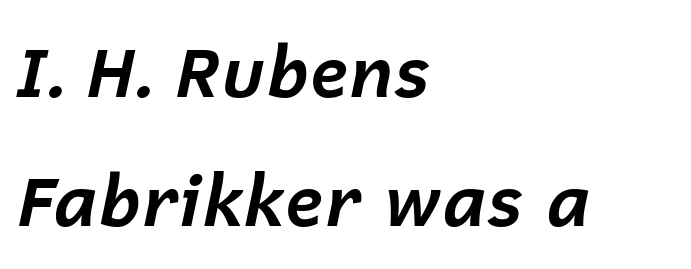
{"italic": "yes", "lean": "right", "slant_degrees": 12, "bold": "yes", "weight": "bold", "width": "normal", "stroke_contrast": "low", "x_height": "medium", "monospaced": "no", "underline": "no", "align": "left", "line_spacing_ratio": 1.85, "letter_spacing": "normal", "letter_spacing_em": 0.0, "glyph_px": 70}
